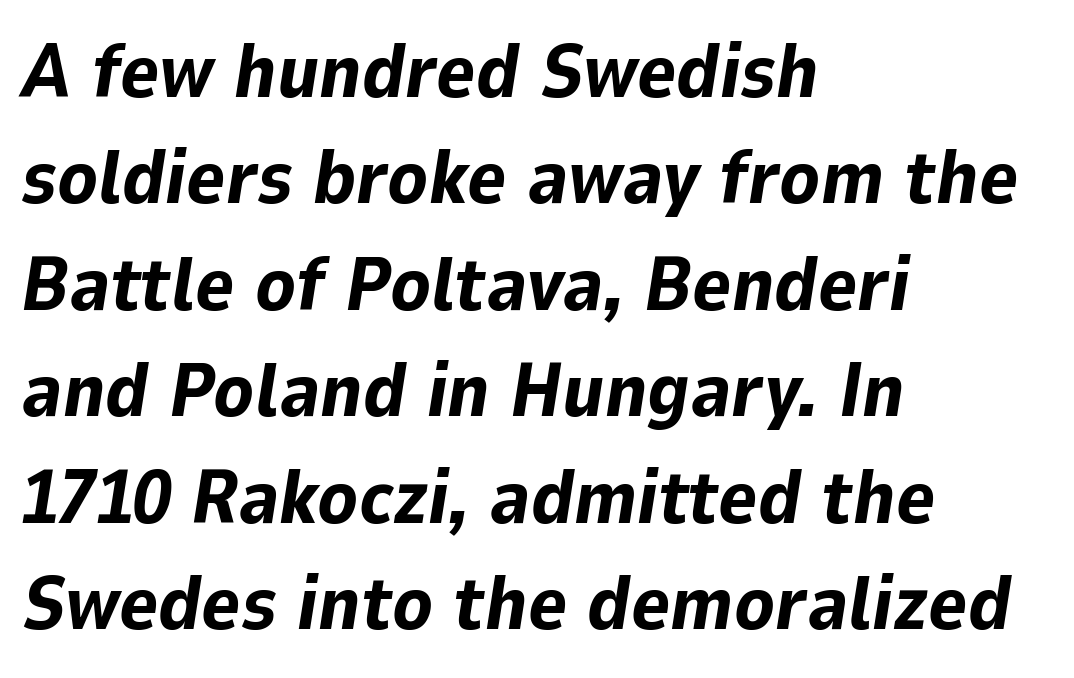
Q: Is the text bold? A: Yes.
Q: Is the text italic (slanted)? A: Yes, it leans right by about 9 degrees.
Q: Is the text underlined? A: No.
Q: How is the paragraph aligned? A: Left-aligned.
Q: Is the spacing between letters normal or unusually wide? A: Normal.
Q: Is the spacing between lines tight, normal or loose? A: Normal.
Q: Width (condensed, normal, or wide)? A: Normal.
Q: Stroke contrast? A: Low.
Q: x-height? A: Medium.
Q: Monospaced? A: No.
